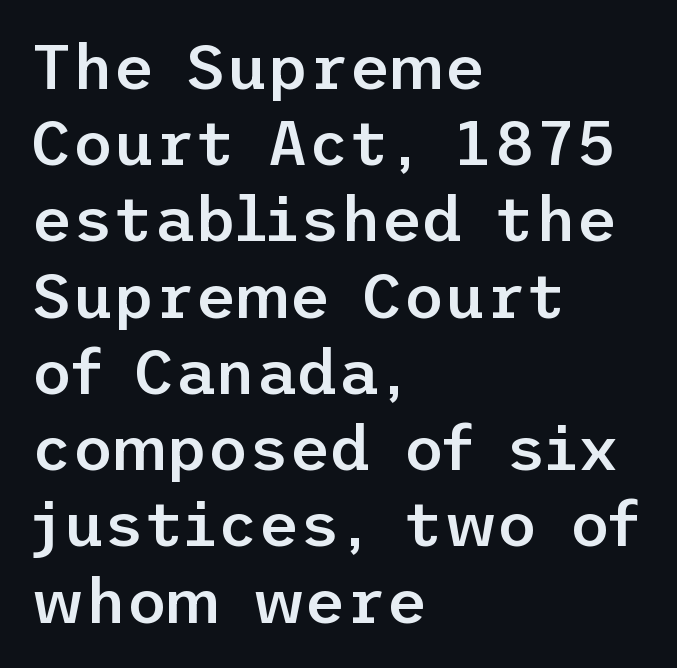
Unlike italic type, these characters show no tilt at all. Look at the bottom of the vertical strokes: they stop flat, with no serifs. Short note: letters normally spaced. Caption: multi-line text, flush left, ragged right. Each row of text sits above clean, open space.
